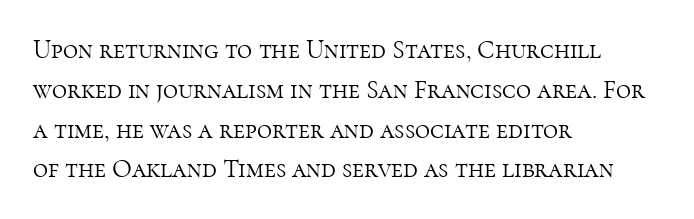
{"italic": "no", "bold": "no", "underline": "no", "align": "left", "line_spacing": "normal", "line_spacing_ratio": 1.53, "letter_spacing": "normal", "letter_spacing_em": 0.0, "glyph_px": 26}
